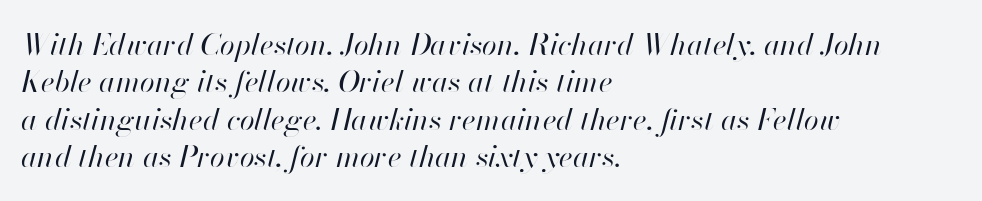
The image shows 30 px regular-weight type, italic (leaning right); set left-aligned, normal line spacing (1.25x), normal letter spacing, not underlined; high stroke contrast and a small x-height.
